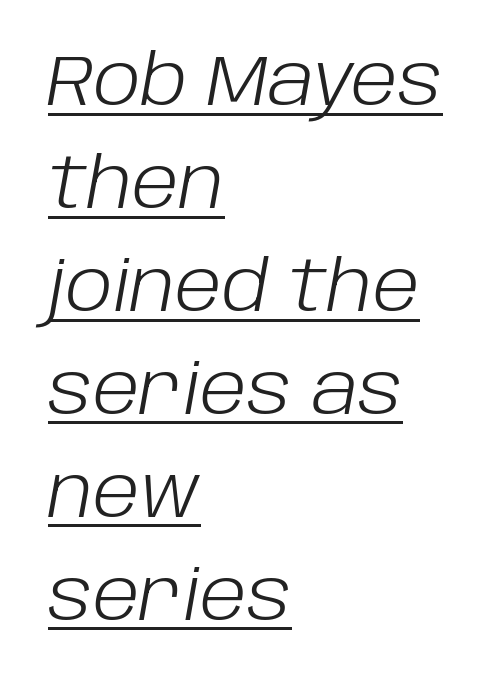
{"italic": "yes", "lean": "right", "slant_degrees": 10, "bold": "no", "weight": "light", "width": "normal", "stroke_contrast": "low", "x_height": "large", "monospaced": "no", "underline": "yes", "align": "left", "line_spacing": "normal", "line_spacing_ratio": 1.45, "letter_spacing": "normal", "letter_spacing_em": 0.0, "glyph_px": 71}
